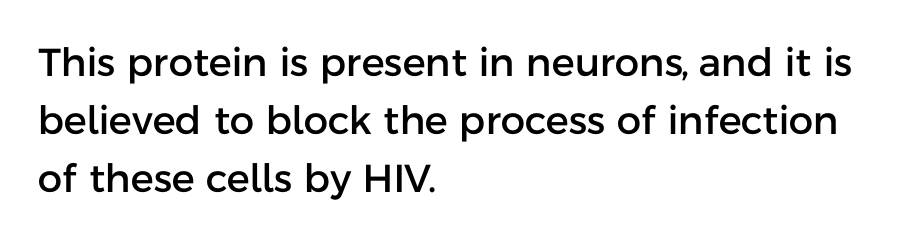
The strip under each line holds only bare page. Horizontally, the lines are justified to the leading edge only. What kind of face is this? One without serifs — a sans. The rows are spaced the way most documents space them. The type sits square on the baseline with zero lean. Letter spacing: default.
